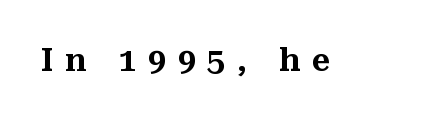
The passage shown is typeset with a serif family. Do the characters align in a grid? No, the font is proportional. A bare baseline throughout the passage. You can tell it's not italic because the verticals are truly vertical. The gaps between neighbouring characters are conspicuously large.
